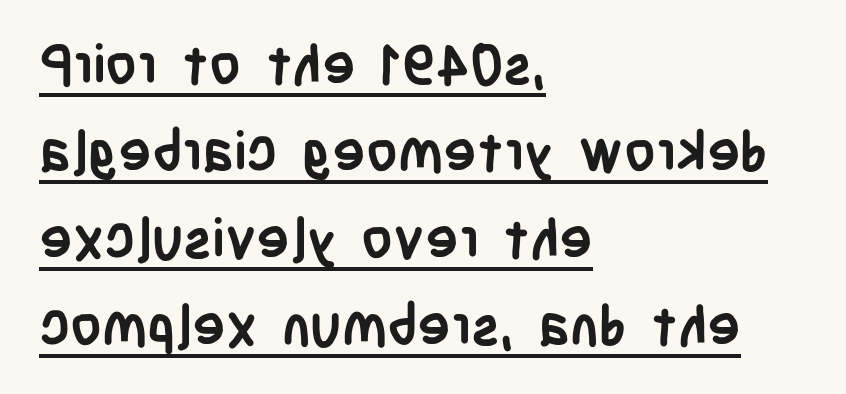
The image shows 55 px semibold, condensed sans-serif type, upright; set left-aligned, normal line spacing (1.58x), normal letter spacing, underlined; low stroke contrast and a large x-height.
